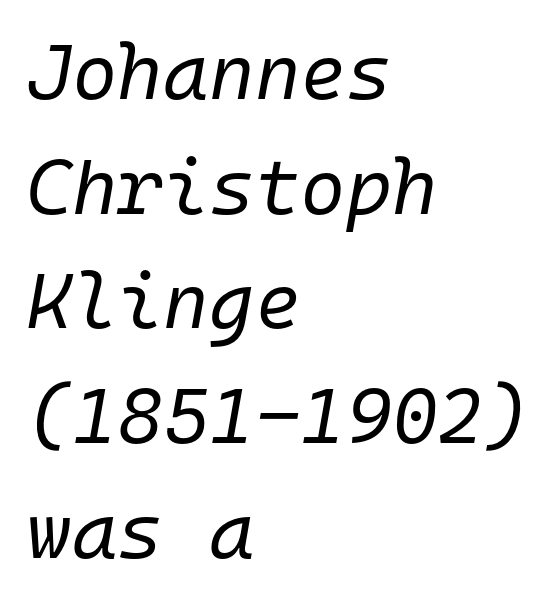
Q: Is the text bold? A: No.
Q: Is the text italic (slanted)? A: Yes, it leans right by about 10 degrees.
Q: Is the text underlined? A: No.
Q: How is the paragraph aligned? A: Left-aligned.
Q: Is the spacing between letters normal or unusually wide? A: Normal.
Q: Is the spacing between lines tight, normal or loose? A: Normal.
Q: Width (condensed, normal, or wide)? A: Normal.
Q: Stroke contrast? A: Low.
Q: x-height? A: Medium.
Q: Monospaced? A: Yes.
